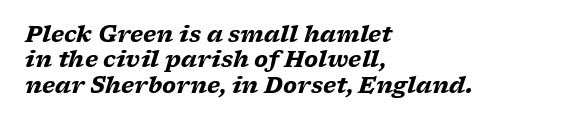
{"italic": "yes", "lean": "right", "slant_degrees": 17, "bold": "yes", "underline": "no", "align": "left", "line_spacing": "tight", "line_spacing_ratio": 1.15, "letter_spacing": "normal", "letter_spacing_em": 0.0, "glyph_px": 22}
